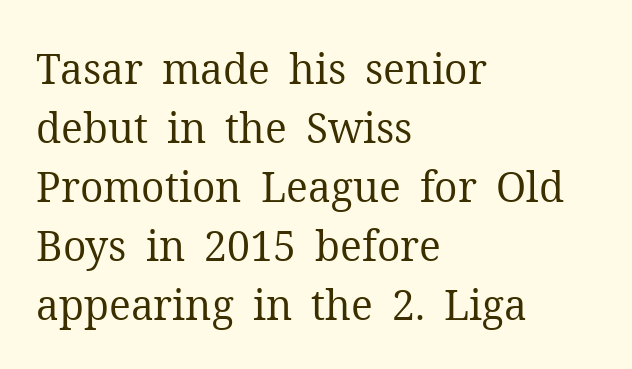
Q: Is the text bold? A: No.
Q: Is the text italic (slanted)? A: No, it is upright.
Q: Is the typeface a serif or a sans-serif typeface? A: Serif.
Q: Is the text underlined? A: No.
Q: How is the paragraph aligned? A: Left-aligned.
Q: Is the spacing between letters normal or unusually wide? A: Normal.
Q: Is the spacing between lines tight, normal or loose? A: Normal.
Q: Width (condensed, normal, or wide)? A: Normal.
Q: Stroke contrast? A: Medium.
Q: x-height? A: Medium.
Q: Monospaced? A: No.
